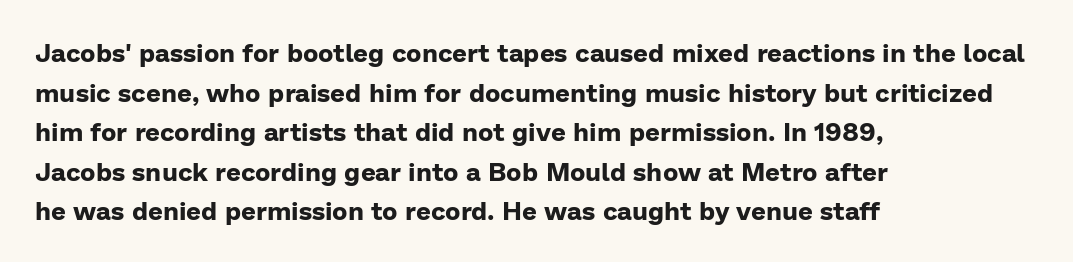
Q: Is the text bold? A: Yes.
Q: Is the text italic (slanted)? A: No, it is upright.
Q: Is the text underlined? A: No.
Q: How is the paragraph aligned? A: Left-aligned.
Q: Is the spacing between letters normal or unusually wide? A: Normal.
Q: Is the spacing between lines tight, normal or loose? A: Normal.
